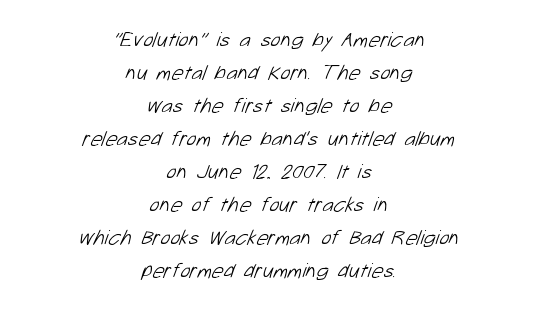
The image shows 21 px text type; set centered, normal line spacing (1.57x), normal letter spacing, not underlined.
